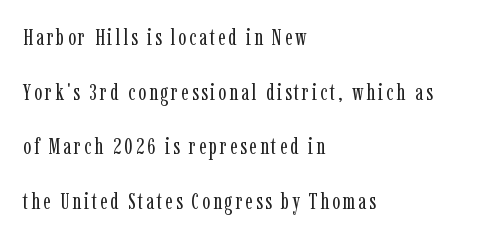
{"italic": "no", "bold": "no", "underline": "no", "align": "left", "line_spacing": "loose", "line_spacing_ratio": 2.37, "glyph_px": 23}
